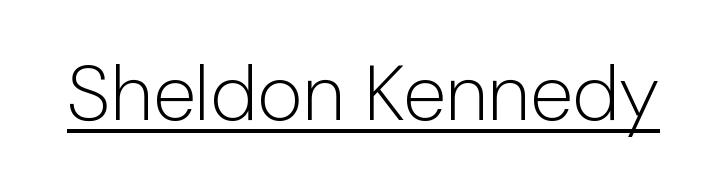
Each word holds together tightly as a unit, with standard inter-letter gaps. Posture: straight, roman, zero tilt. Underline: present. Spacing verdict: proportional, widths tailored to each character.
